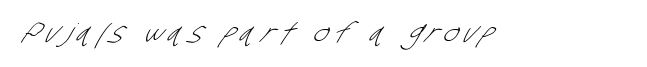
{"serif": "no", "bold": "no", "weight": "light", "width": "condensed", "stroke_contrast": "low", "x_height": "large", "monospaced": "no", "underline": "no", "letter_spacing": "wide", "letter_spacing_em": 0.2, "glyph_px": 28}
